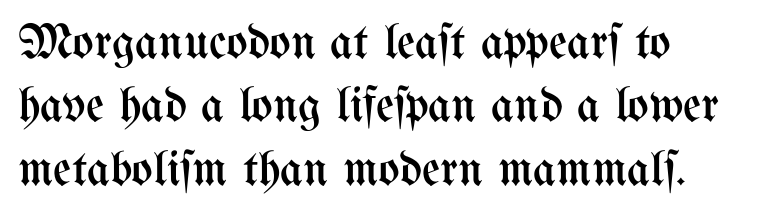
The lettering stays uniformly vertical, giving the passage a roman look. A typesetter would call this zero additional tracking. Check under the words: just untouched page. The cut favours lightness, reaching ordinary text weight at its darkest. These lines are rendered in a variable-pitch font. Is there much room between lines? A standard amount, neither cramped nor airy.
